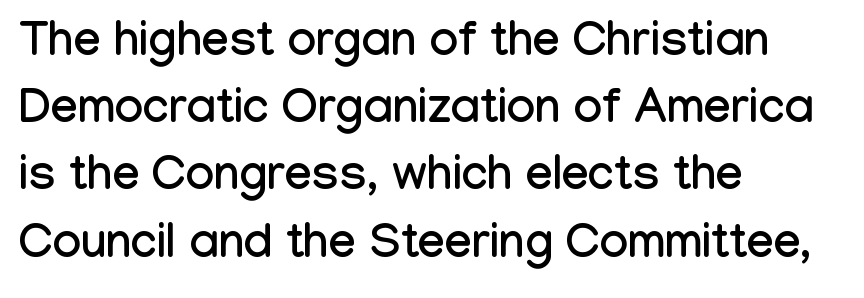
The image shows 48 px condensed sans-serif type, upright; set left-aligned, normal line spacing (1.4x), normal letter spacing, not underlined; low stroke contrast and a medium x-height.
